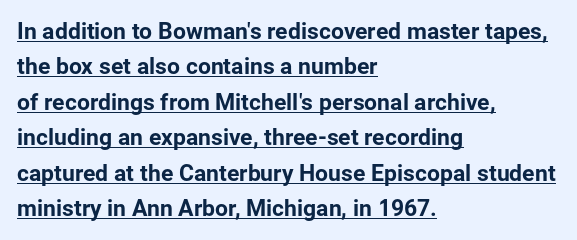
Q: Is the text italic (slanted)? A: No, it is upright.
Q: Is the text underlined? A: Yes.
Q: How is the paragraph aligned? A: Left-aligned.
Q: Is the spacing between letters normal or unusually wide? A: Normal.
Q: Is the spacing between lines tight, normal or loose? A: Normal.
